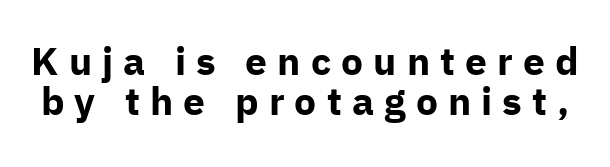
Is there any slant? The stems are plumb. If you measured baseline to baseline, you'd find a short distance. Quick note: underline off. In terms of weight, the rendering is a true, heavy bold. Character widths vary here, with narrow letters taking less room than wide ones.
